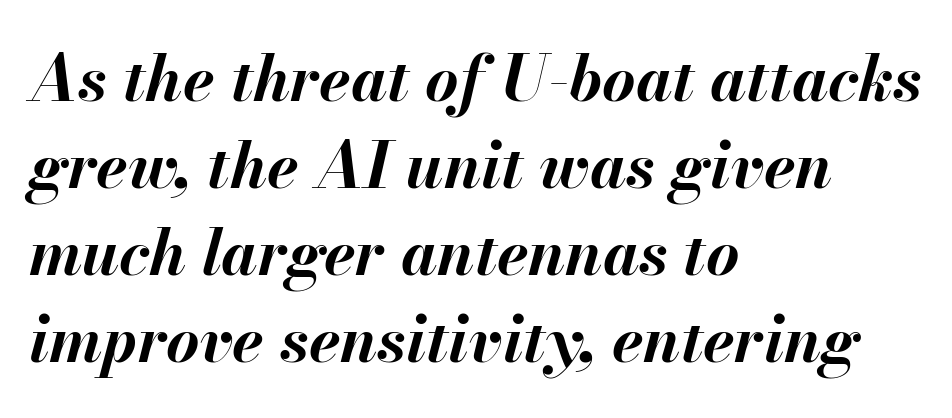
Q: Is the text bold? A: Yes.
Q: Is the text italic (slanted)? A: Yes, it leans right by about 13 degrees.
Q: Is the text underlined? A: No.
Q: How is the paragraph aligned? A: Left-aligned.
Q: Is the spacing between letters normal or unusually wide? A: Normal.
Q: Is the spacing between lines tight, normal or loose? A: Normal.
Q: Width (condensed, normal, or wide)? A: Normal.
Q: Stroke contrast? A: Medium.
Q: x-height? A: Small.
Q: Monospaced? A: No.
